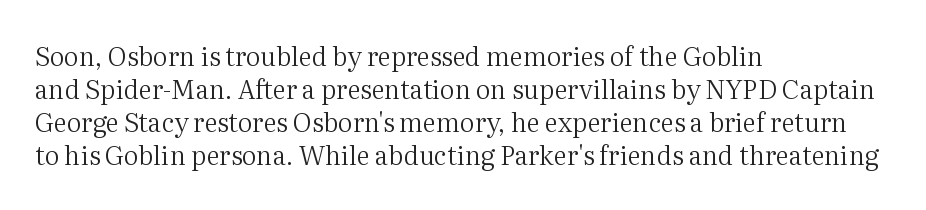
The image shows 26 px text type, upright; set left-aligned, normal line spacing (1.27x), normal letter spacing, not underlined.
